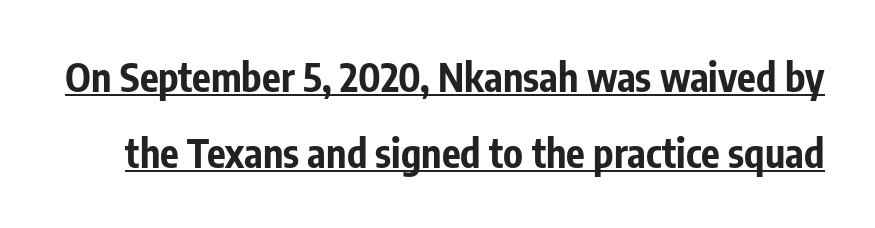
Q: Is the text bold? A: Yes.
Q: Is the text italic (slanted)? A: No, it is upright.
Q: Is the typeface a serif or a sans-serif typeface? A: Sans-serif.
Q: Is the text underlined? A: Yes.
Q: Is the spacing between letters normal or unusually wide? A: Normal.
Q: Is the spacing between lines tight, normal or loose? A: Loose.
Q: Width (condensed, normal, or wide)? A: Condensed.
Q: Stroke contrast? A: Low.
Q: x-height? A: Medium.
Q: Monospaced? A: No.
